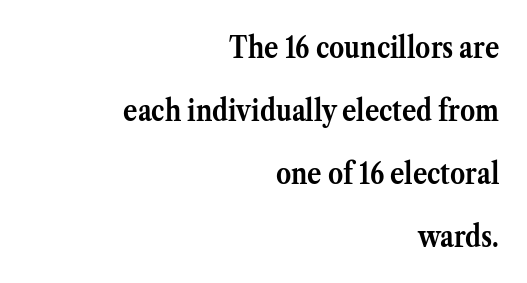
Q: Is the text bold? A: Yes.
Q: Is the text italic (slanted)? A: No, it is upright.
Q: Is the typeface a serif or a sans-serif typeface? A: Serif.
Q: Is the text underlined? A: No.
Q: How is the paragraph aligned? A: Right-aligned.
Q: Is the spacing between letters normal or unusually wide? A: Normal.
Q: Is the spacing between lines tight, normal or loose? A: Loose.
Q: Width (condensed, normal, or wide)? A: Normal.
Q: Stroke contrast? A: Medium.
Q: x-height? A: Medium.
Q: Monospaced? A: No.
